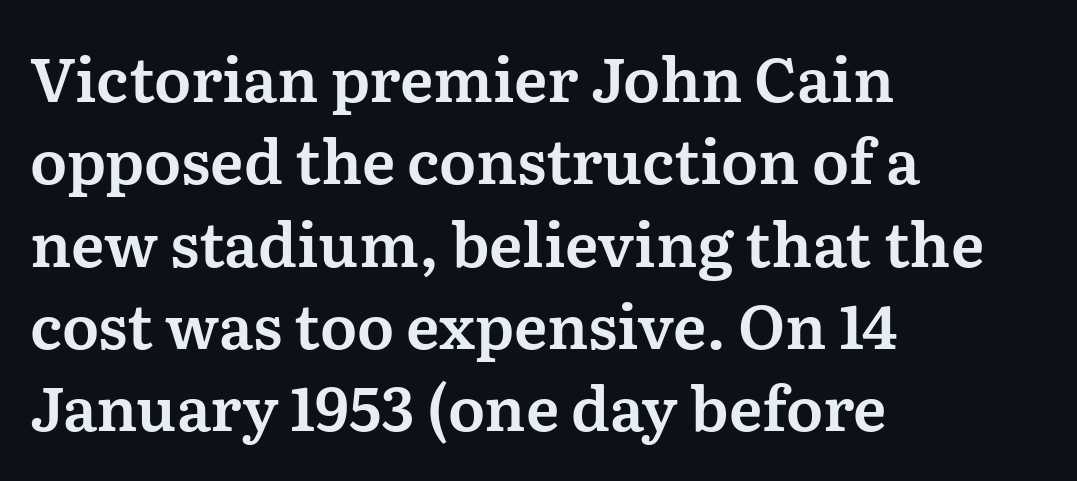
{"serif": "yes", "italic": "no", "width": "normal", "stroke_contrast": "medium", "x_height": "medium", "monospaced": "no", "underline": "no", "align": "left", "line_spacing": "normal", "line_spacing_ratio": 1.35, "letter_spacing": "normal", "letter_spacing_em": 0.0, "glyph_px": 61}
